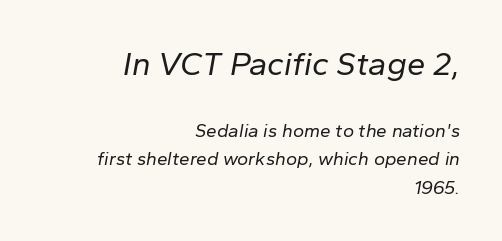
Proportional: the letters do not fall into vertical columns. The first block has been scaled up relative to the second. The passage shown stacks its lines at a standard gap. This rendering uses right alignment, leaving the left contour irregular. Letters have the restrained weight of plain body copy at most. What stands out about the letter spacing? Nothing — it is the standard amount.
